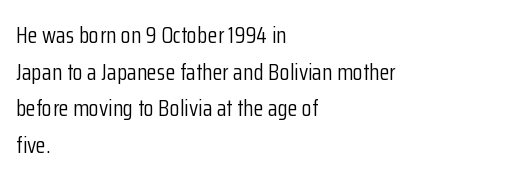
{"italic": "no", "bold": "no", "underline": "no", "align": "left", "line_spacing": "normal", "line_spacing_ratio": 1.59, "letter_spacing": "normal", "letter_spacing_em": 0.0, "glyph_px": 23}
